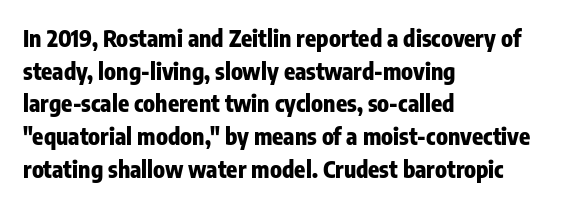
{"italic": "no", "bold": "yes", "underline": "no", "align": "left", "line_spacing": "normal", "line_spacing_ratio": 1.42, "letter_spacing": "normal", "letter_spacing_em": 0.0, "glyph_px": 23}
